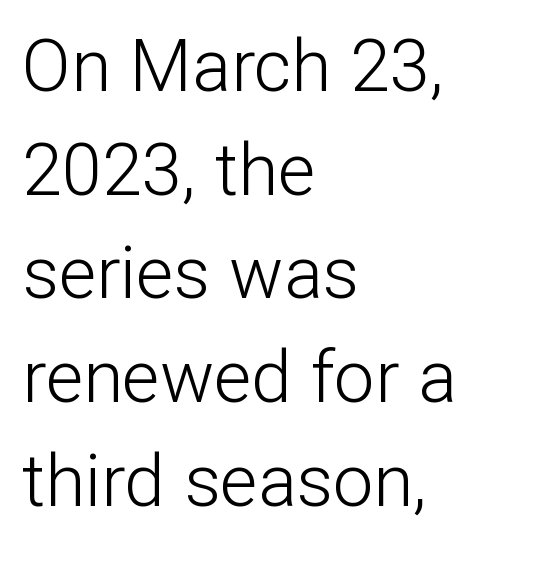
The image shows 72 px light sans-serif type, upright; set left-aligned, normal line spacing (1.44x), normal letter spacing, not underlined; low stroke contrast and a medium x-height.
